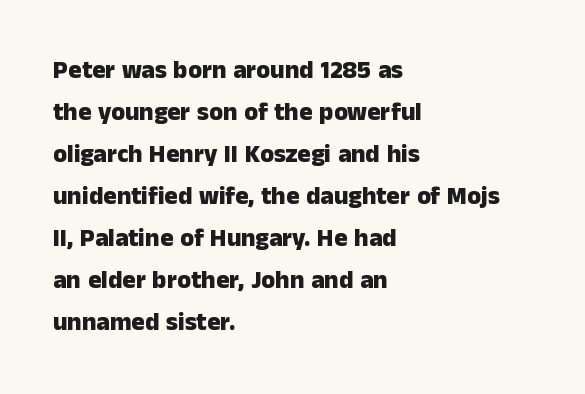
Q: Is the text bold? A: Yes.
Q: Is the text italic (slanted)? A: No, it is upright.
Q: Is the text underlined? A: No.
Q: How is the paragraph aligned? A: Left-aligned.
Q: Is the spacing between letters normal or unusually wide? A: Normal.
Q: Is the spacing between lines tight, normal or loose? A: Normal.
